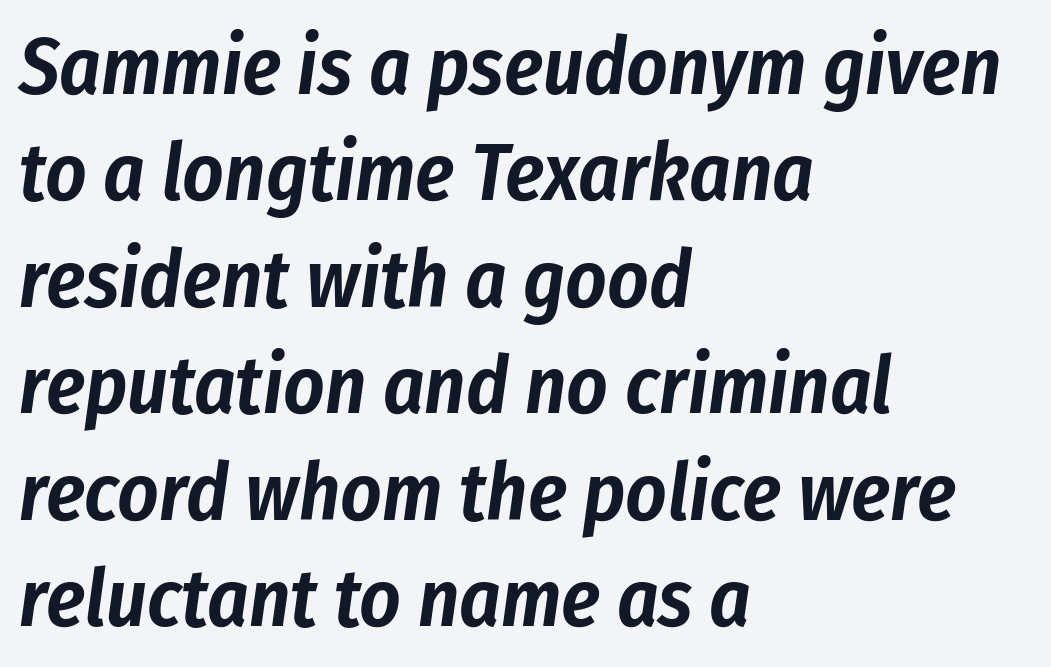
Do the characters align in a grid? No, the font is proportional. Look at the tracking — it's just the regular setting, nothing added. Visually the block forms a straight wall on the left and a jagged coastline on the right. Rows of type keep a routine distance in the vertical direction. Each row of text sits above clean, open space.
